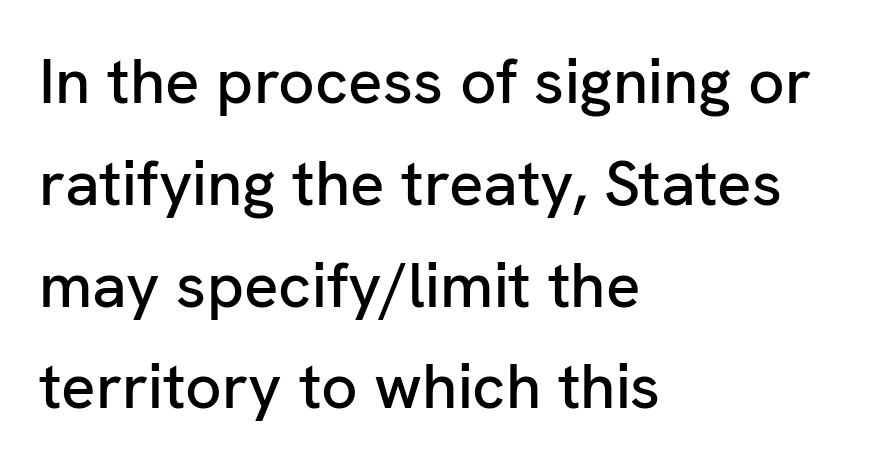
{"serif": "no", "italic": "no", "width": "normal", "stroke_contrast": "low", "x_height": "medium", "monospaced": "no", "underline": "no", "align": "left", "line_spacing": "normal", "line_spacing_ratio": 1.59, "letter_spacing": "normal", "letter_spacing_em": 0.0, "glyph_px": 64}
